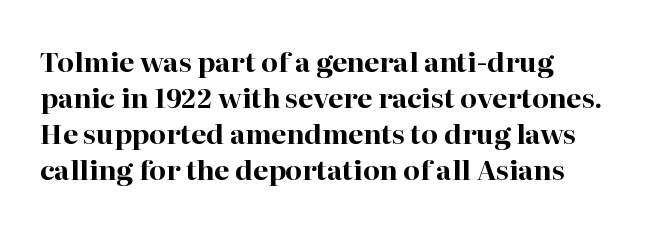
Is there much room between lines? A standard amount, neither cramped nor airy. This rendering features lettering with no underline. The typography opts for an upright posture over an oblique one. Standard letterfit; no display-style spreading of the glyphs. Line starts are locked; line ends wander. Heavy-handed strokes throughout: this text is bold.
